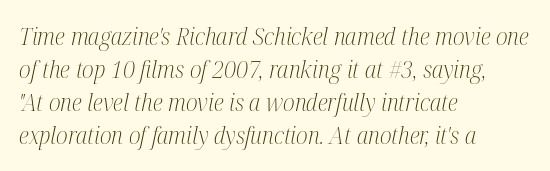
Q: Is the text bold? A: No.
Q: Is the text italic (slanted)? A: Yes, it leans right by about 12 degrees.
Q: Is the text underlined? A: No.
Q: How is the paragraph aligned? A: Left-aligned.
Q: Is the spacing between letters normal or unusually wide? A: Normal.
Q: Is the spacing between lines tight, normal or loose? A: Normal.
